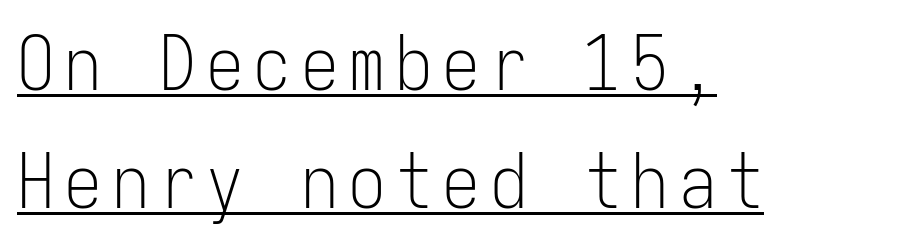
{"serif": "no", "italic": "no", "bold": "no", "weight": "light", "width": "condensed", "stroke_contrast": "low", "x_height": "medium", "monospaced": "yes", "underline": "yes", "align": "left", "line_spacing": "normal", "line_spacing_ratio": 1.57, "glyph_px": 75}
